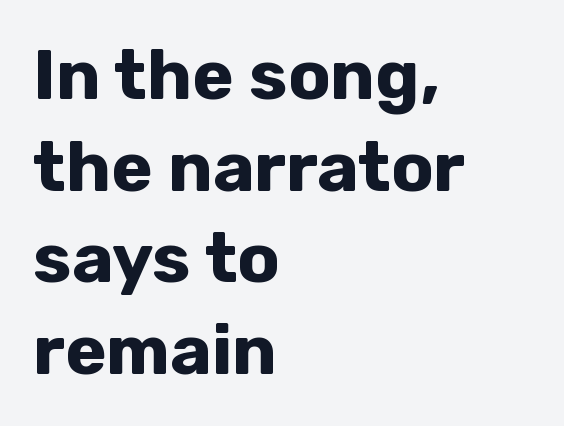
{"serif": "no", "italic": "no", "bold": "yes", "weight": "bold", "width": "normal", "stroke_contrast": "low", "x_height": "medium", "monospaced": "no", "underline": "no", "align": "left", "line_spacing": "normal", "line_spacing_ratio": 1.31, "letter_spacing": "normal", "letter_spacing_em": 0.0, "glyph_px": 70}
